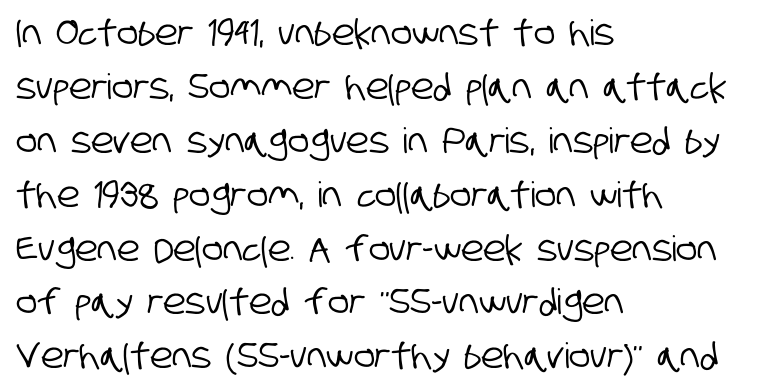
In CSS terms this would be text-align: left. Proportional: the letters do not fall into vertical columns. Observe the ordinary spacing: letters are neighbours, not strangers. Words float on clear page, feet unadorned. Typographically, this falls in the sans-serif category.
